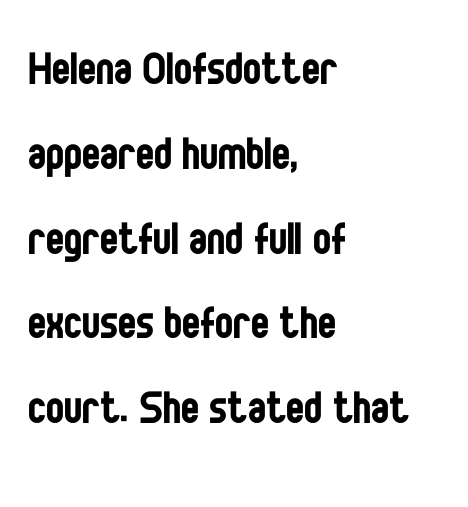
The image shows 54 px regular-weight, condensed sans-serif type, upright; set left-aligned, normal line spacing (1.57x), normal letter spacing, not underlined; low stroke contrast and a large x-height.
